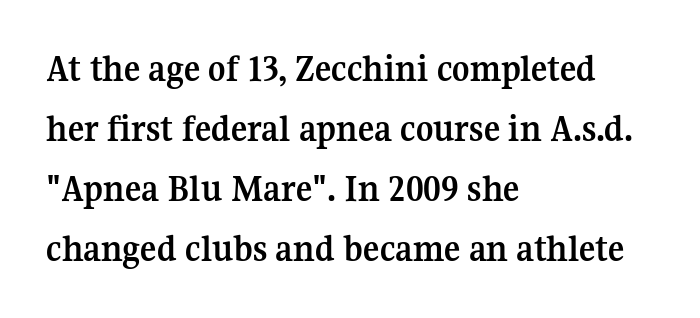
The image shows 38 px semibold serif type, upright; set left-aligned, normal line spacing (1.58x), normal letter spacing, not underlined; medium stroke contrast and a medium x-height.
